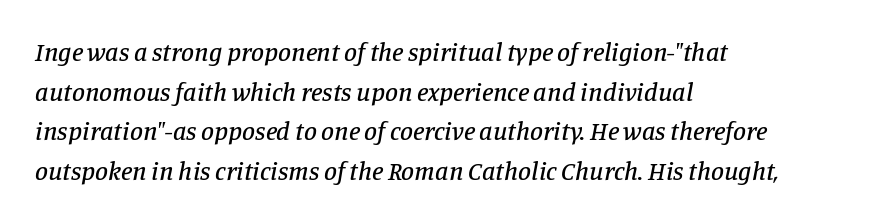
Q: Is the text italic (slanted)? A: Yes, it leans right by about 11 degrees.
Q: Is the text underlined? A: No.
Q: How is the paragraph aligned? A: Left-aligned.
Q: Is the spacing between letters normal or unusually wide? A: Normal.
Q: Is the spacing between lines tight, normal or loose? A: Normal.
